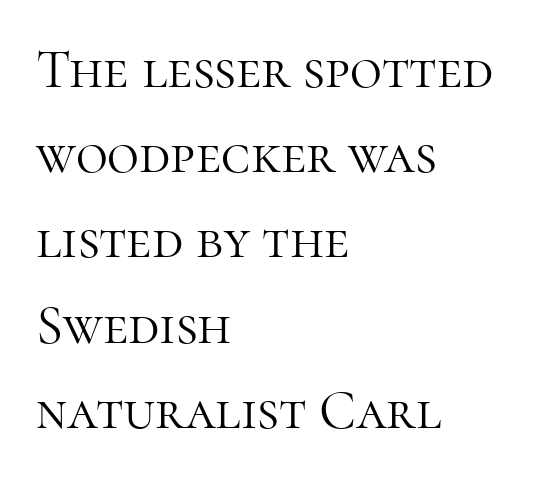
Q: Is the text bold? A: No.
Q: Is the text italic (slanted)? A: No, it is upright.
Q: Is the typeface a serif or a sans-serif typeface? A: Serif.
Q: Is the text underlined? A: No.
Q: How is the paragraph aligned? A: Left-aligned.
Q: Is the spacing between letters normal or unusually wide? A: Normal.
Q: Is the spacing between lines tight, normal or loose? A: Normal.
Q: Width (condensed, normal, or wide)? A: Normal.
Q: Stroke contrast? A: High.
Q: x-height? A: Medium.
Q: Monospaced? A: No.
